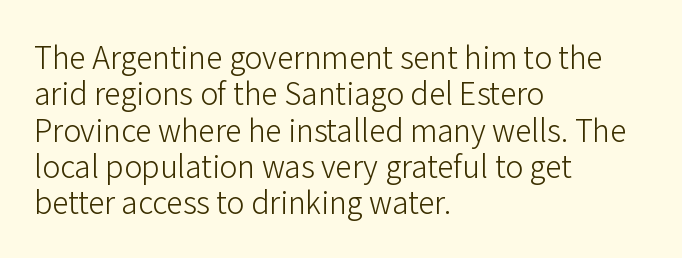
The font family rendered here belongs to the sans-serif group. Rule under the text: the space is simply empty. Think of a printed novel: that variable character pitch is what you see here. Is the block centered? No — it sits flush against the left margin. Compared with typical body copy, the letter spacing here is the same.
